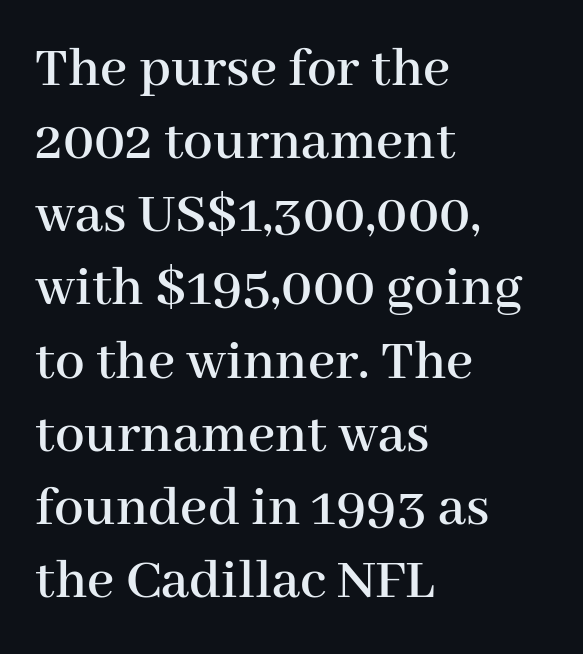
Q: Is the text italic (slanted)? A: No, it is upright.
Q: Is the typeface a serif or a sans-serif typeface? A: Serif.
Q: Is the text underlined? A: No.
Q: How is the paragraph aligned? A: Left-aligned.
Q: Is the spacing between letters normal or unusually wide? A: Normal.
Q: Width (condensed, normal, or wide)? A: Normal.
Q: Stroke contrast? A: High.
Q: x-height? A: Medium.
Q: Monospaced? A: No.
